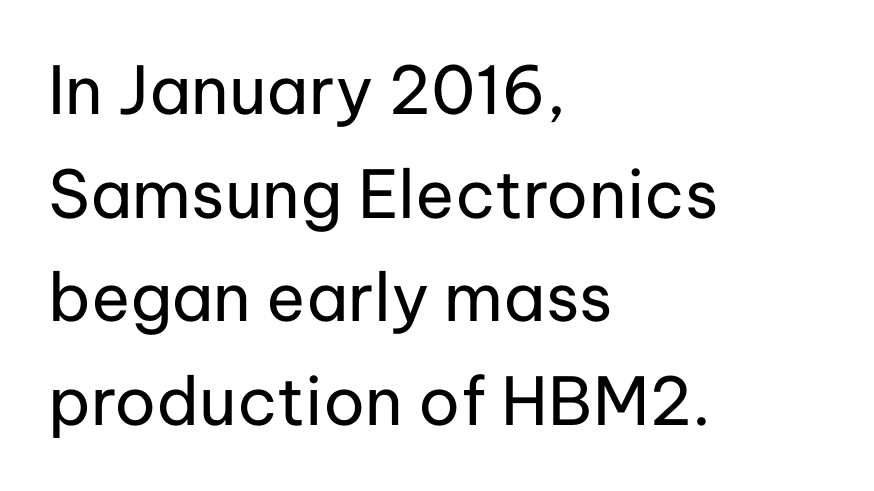
{"serif": "no", "italic": "no", "bold": "no", "weight": "regular", "width": "normal", "stroke_contrast": "low", "x_height": "medium", "monospaced": "no", "underline": "no", "align": "left", "line_spacing": "normal", "line_spacing_ratio": 1.57, "letter_spacing": "normal", "letter_spacing_em": 0.0, "glyph_px": 66}
